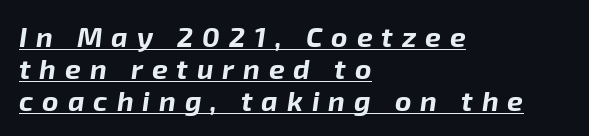
The image shows 28 px bold type, italic (leaning right); set left-aligned, tight line spacing (1.14x), unusually wide letter spacing (+0.32 em), underlined; low stroke contrast and a medium x-height.
